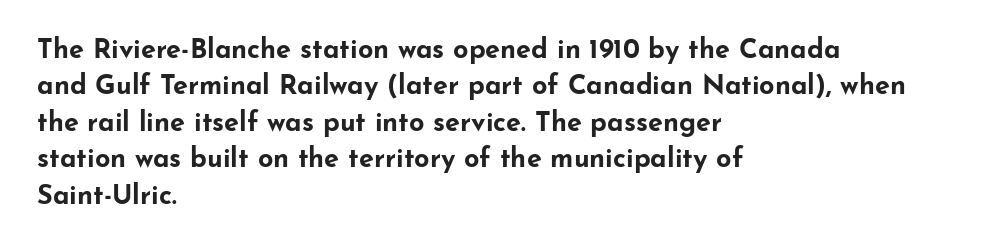
The lettering stays uniformly vertical, giving the passage a roman look. Letters rest on an invisible, unmarked baseline. This block has exactly the height ordinary leading produces. Spacing between characters is what you'd get straight out of the box. Notice how thick the strokes are: this is what a full bold looks like.
